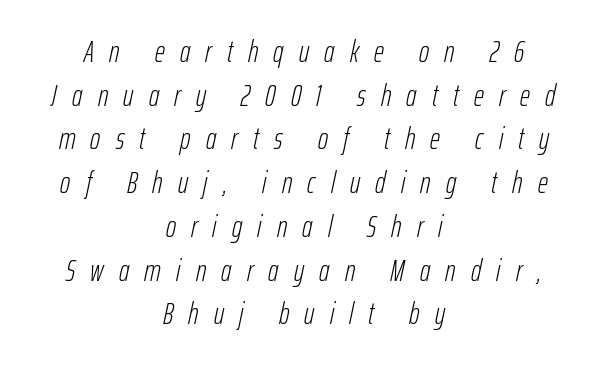
Q: Is the text bold? A: No.
Q: Is the text italic (slanted)? A: Yes, it leans right by about 12 degrees.
Q: Is the text underlined? A: No.
Q: How is the paragraph aligned? A: Centered.
Q: Is the spacing between letters normal or unusually wide? A: Unusually wide.
Q: Is the spacing between lines tight, normal or loose? A: Normal.
Q: Width (condensed, normal, or wide)? A: Condensed.
Q: Stroke contrast? A: Low.
Q: x-height? A: Medium.
Q: Monospaced? A: No.
